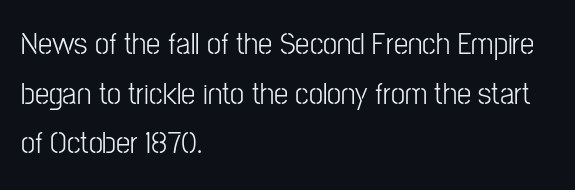
Q: Is the text bold? A: No.
Q: Is the text italic (slanted)? A: No, it is upright.
Q: Is the typeface a serif or a sans-serif typeface? A: Sans-serif.
Q: Is the text underlined? A: No.
Q: How is the paragraph aligned? A: Left-aligned.
Q: Is the spacing between letters normal or unusually wide? A: Normal.
Q: Is the spacing between lines tight, normal or loose? A: Normal.
Q: Width (condensed, normal, or wide)? A: Condensed.
Q: Stroke contrast? A: Low.
Q: x-height? A: Medium.
Q: Monospaced? A: No.
